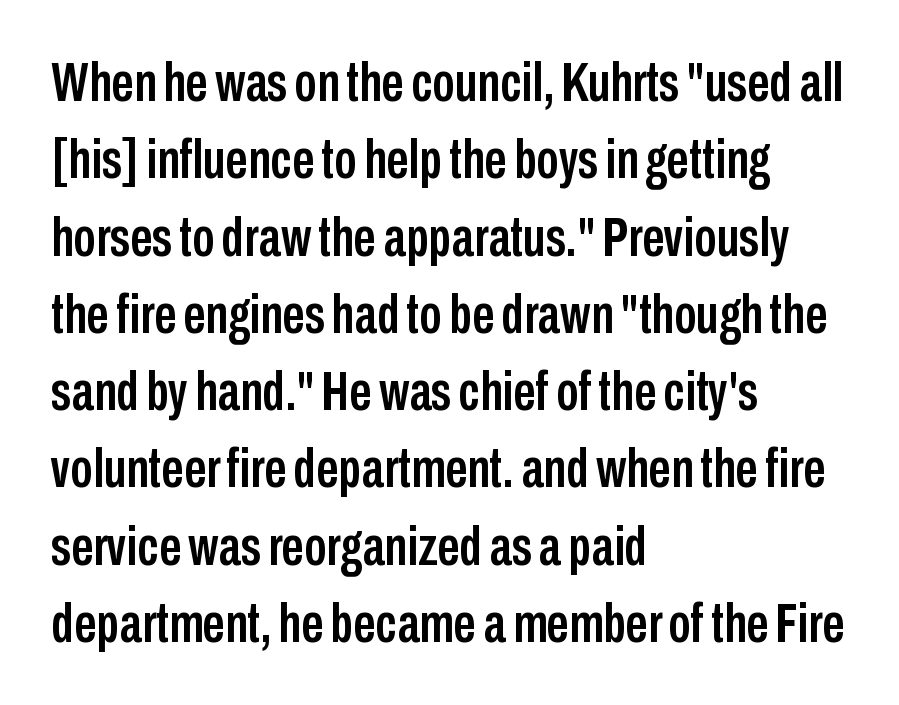
The image shows 56 px condensed sans-serif type, upright; set left-aligned, normal line spacing (1.38x), normal letter spacing, not underlined; low stroke contrast and a medium x-height.
